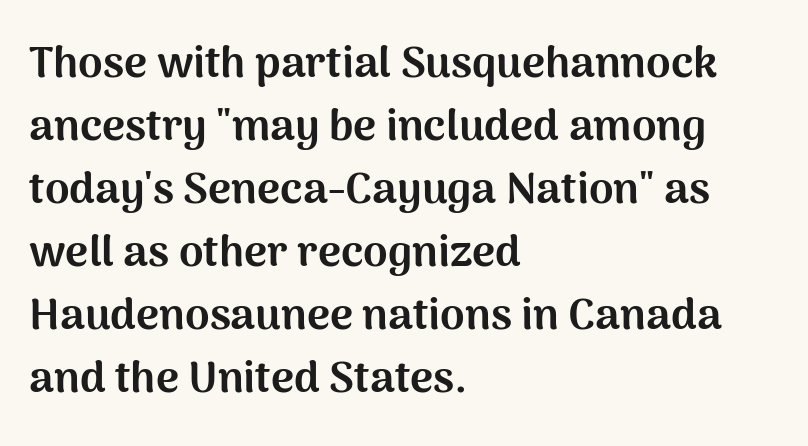
Regarding serifs, this sample does without them. Characters follow at the spacing the type designer built in. Beneath every word, the page is bare. Tall strokes in this sample are plumb rather than angled. Varying glyph widths throughout — classic text-font behaviour. Interline gaps are of average width in this sample.
